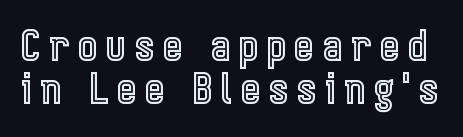
{"italic": "no", "width": "condensed", "x_height": "medium", "monospaced": "no", "underline": "no", "line_spacing": "tight", "line_spacing_ratio": 1.06, "letter_spacing": "wide", "letter_spacing_em": 0.22, "glyph_px": 41}
